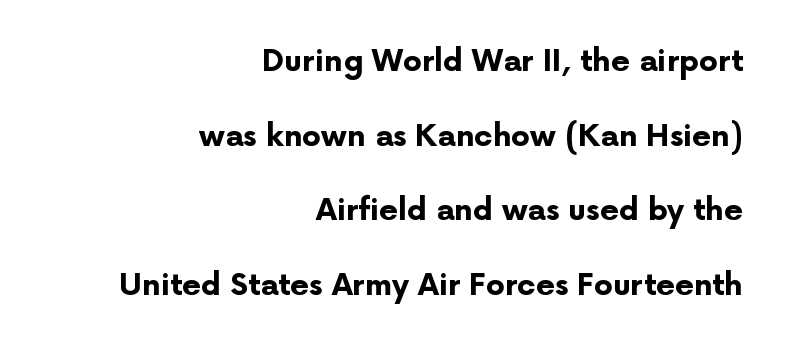
The image shows 30 px bold sans-serif type, upright; set right-aligned, loose line spacing (2.49x), normal letter spacing, not underlined; low stroke contrast and a medium x-height.
